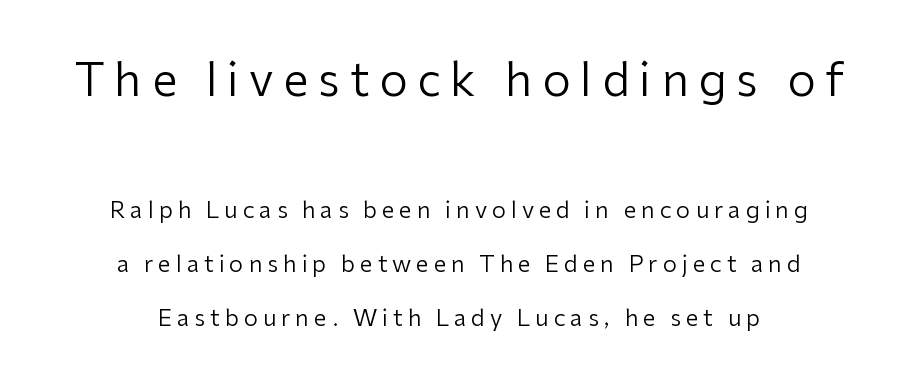
The image shows 46 px regular-weight sans-serif type, upright; set centered, loose line spacing (2.35x), unusually wide letter spacing (+0.21 em), not underlined; the first (top) block is 2.0x larger; low stroke contrast and a medium x-height.
